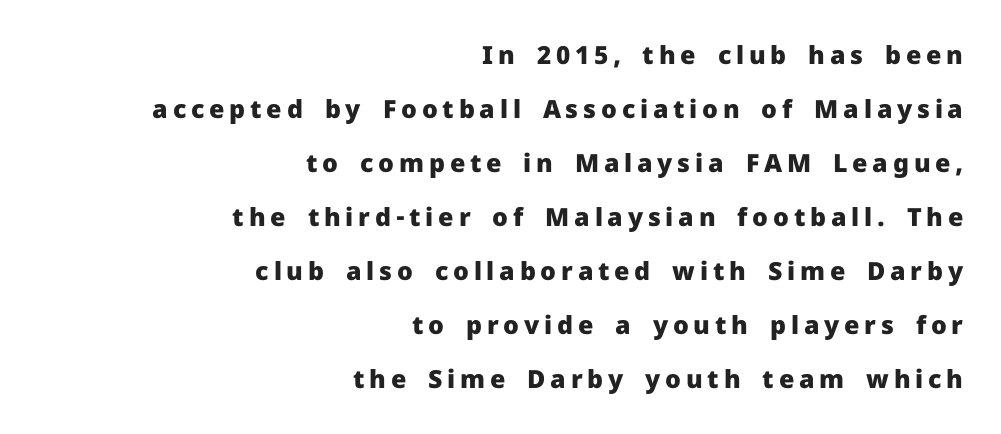
The paragraph shown leans on its right margin. Every letter is thick-stroked: bold, no question. Successive baselines arrive slowly, with a big drop between each. The axis of the letterforms is exactly vertical.
